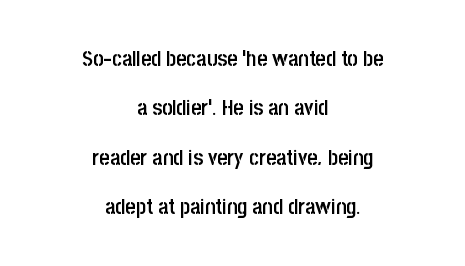
The image shows 22 px text type, upright; set centered, loose line spacing (2.24x), normal letter spacing, not underlined.
